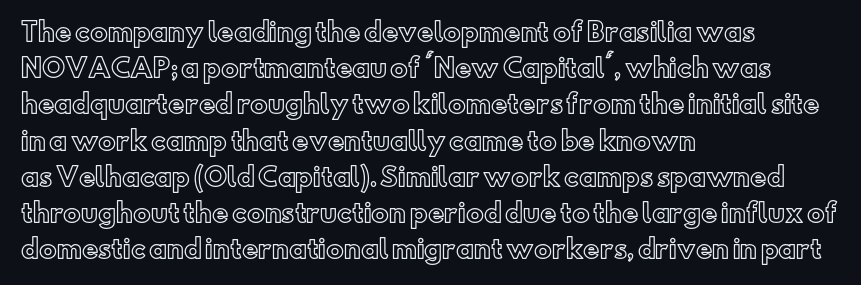
This sample keeps an unexceptional amount of space between lines. Characters follow at the spacing the type designer built in. Leftover space on each line is placed entirely after the last word. Nobody drew a line under any word here. The font's upright variant was chosen for this text.
